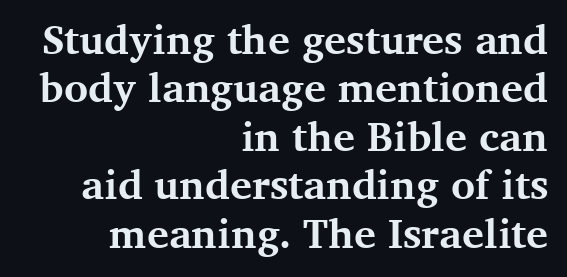
The image shows 41 px bold serif type, upright; set right-aligned, line spacing 1.18x, normal letter spacing, not underlined; medium stroke contrast and a medium x-height.
